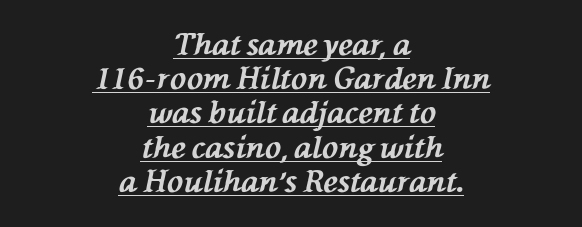
Q: Is the text bold? A: Yes.
Q: Is the text italic (slanted)? A: Yes, it leans left by about 76 degrees.
Q: Is the text underlined? A: Yes.
Q: How is the paragraph aligned? A: Centered.
Q: Is the spacing between letters normal or unusually wide? A: Normal.
Q: Is the spacing between lines tight, normal or loose? A: Tight.
Q: Width (condensed, normal, or wide)? A: Normal.
Q: Stroke contrast? A: Medium.
Q: x-height? A: Medium.
Q: Monospaced? A: No.
